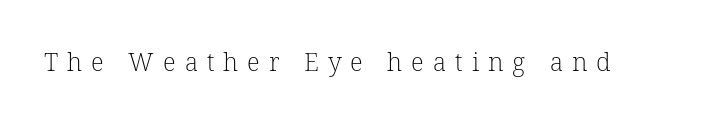
Q: Is the text bold? A: No.
Q: Is the text underlined? A: No.
Q: Is the spacing between letters normal or unusually wide? A: Unusually wide.
